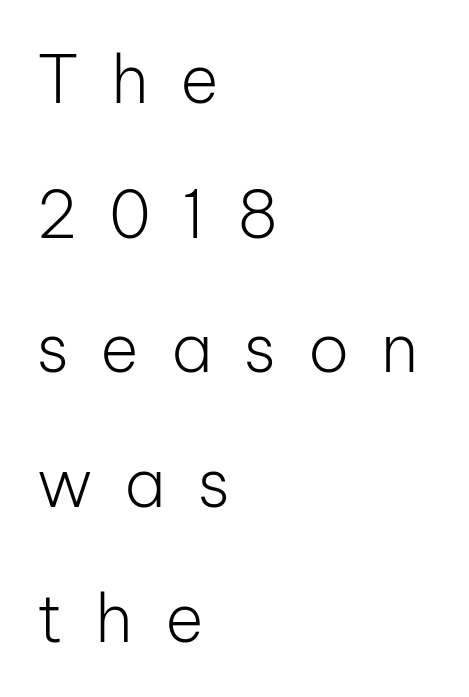
Display-style spreading of the glyphs; the letterfit is very open. Unmarked baselines from the first word to the last. Stroke terminals: plain, sans-serif. Vertical strokes here are truly vertical. Vertical stems look standard width or narrower in stroke. Line beginnings align vertically; line endings do not.
